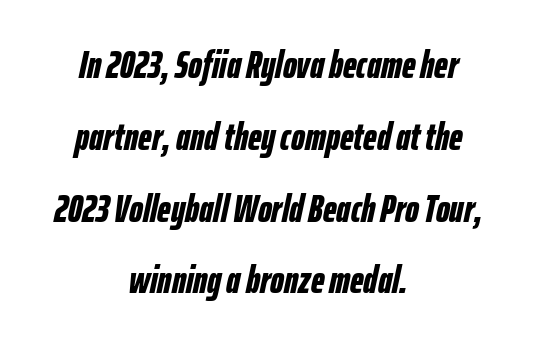
Layout note: lines centered. Characters are canted at an angle relative to the baseline's perpendicular. These lines keep a tight, regular rhythm from letter to letter. This sample has the flowing, uneven cadence of proportional lettering. Has an underline been added? It has not. As a designer I'd log this as weight 700, bold.
